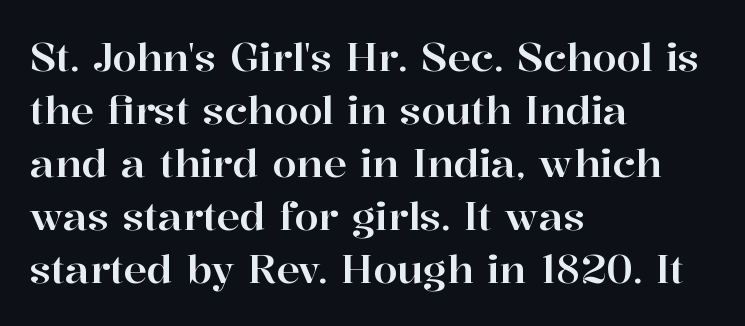
{"serif": "yes", "italic": "no", "width": "normal", "stroke_contrast": "high", "x_height": "medium", "monospaced": "no", "underline": "no", "align": "left", "line_spacing": "normal", "line_spacing_ratio": 1.36, "letter_spacing": "normal", "letter_spacing_em": 0.0, "glyph_px": 39}
